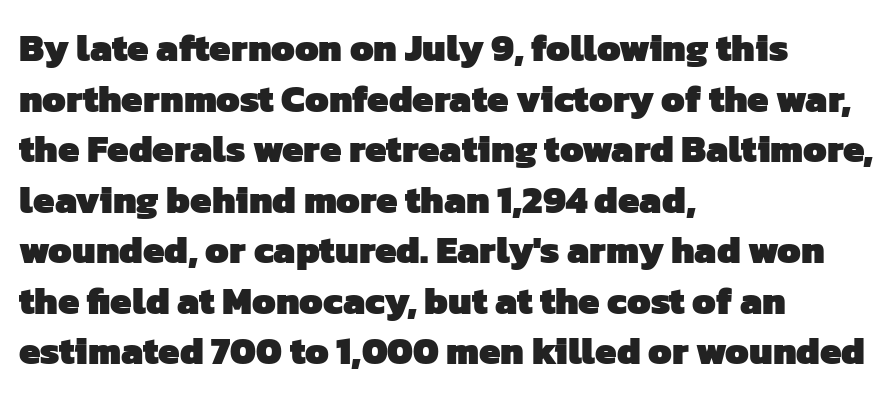
{"serif": "no", "bold": "yes", "weight": "heavy", "width": "normal", "stroke_contrast": "low", "x_height": "medium", "monospaced": "no", "underline": "no", "align": "left", "line_spacing": "normal", "line_spacing_ratio": 1.33, "letter_spacing": "normal", "letter_spacing_em": 0.0, "glyph_px": 38}
